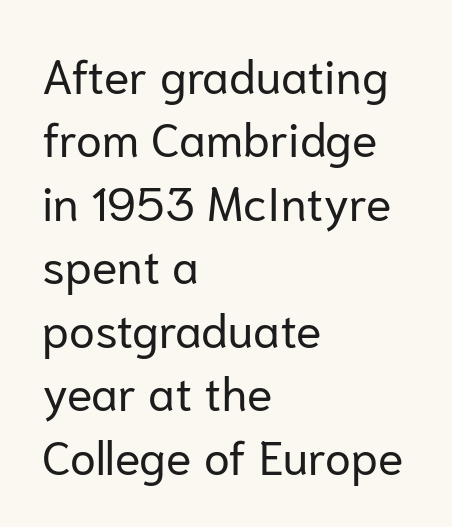
Any mark beneath the type? The region is blank. All the whitespace from short lines collects on the right. The rendering keeps characters at their native spacing. In terms of leading, this rendering sits right in the middle. Letterform terminals end flat and unadorned throughout the passage.
